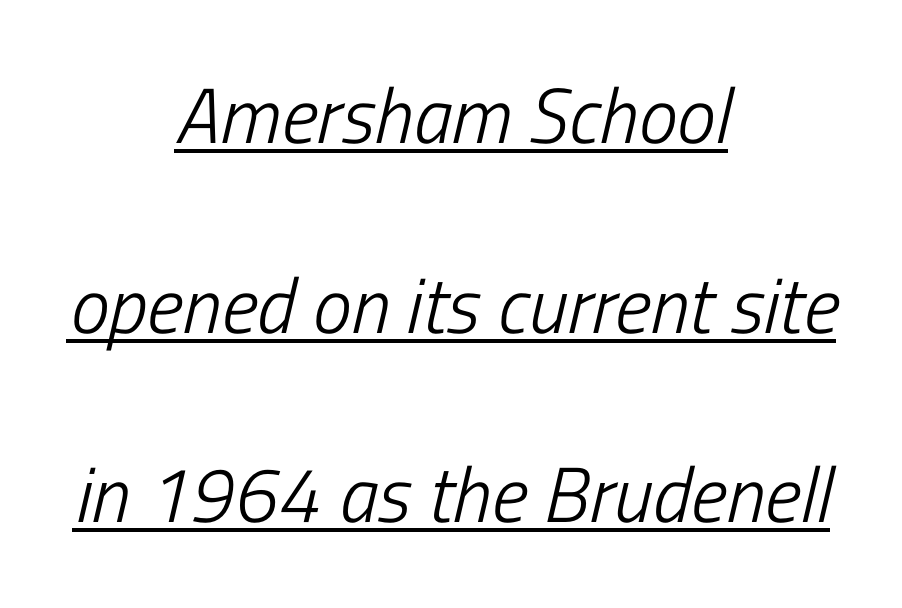
Q: Is the text bold? A: No.
Q: Is the text italic (slanted)? A: Yes, it leans right by about 13 degrees.
Q: Is the text underlined? A: Yes.
Q: How is the paragraph aligned? A: Centered.
Q: Is the spacing between letters normal or unusually wide? A: Normal.
Q: Is the spacing between lines tight, normal or loose? A: Loose.
Q: Width (condensed, normal, or wide)? A: Condensed.
Q: Stroke contrast? A: Low.
Q: x-height? A: Medium.
Q: Monospaced? A: No.
